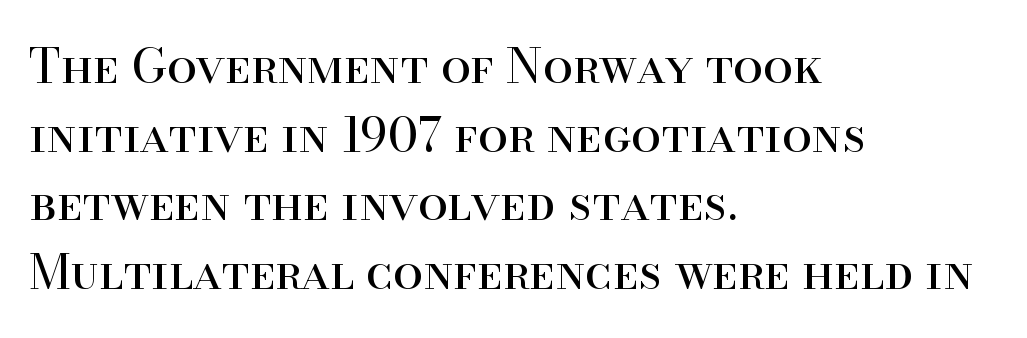
Where is the straight margin? On the left. No extra ink here — the face is not bold. The block of text has a typical density, with ordinary space between rows. The letters advance in unequal steps, a hallmark of proportional type. These lines are composed in type with serifs.
